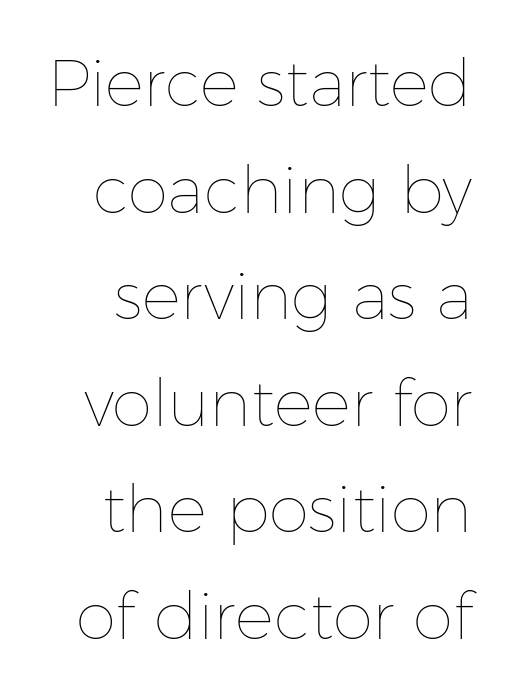
The image shows 65 px thin type, upright; set normal line spacing (1.64x), normal letter spacing, not underlined; low stroke contrast and a medium x-height.
